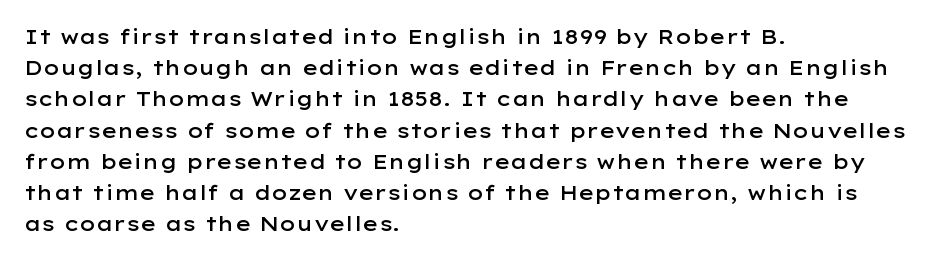
Q: Is the text bold? A: Semi-bold.
Q: Is the text italic (slanted)? A: No, it is upright.
Q: Is the text underlined? A: No.
Q: How is the paragraph aligned? A: Left-aligned.
Q: Is the spacing between letters normal or unusually wide? A: Normal.
Q: Is the spacing between lines tight, normal or loose? A: Normal.
